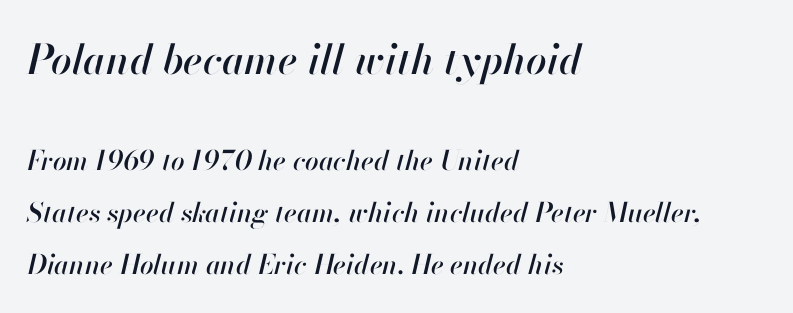
The image shows 41 px text type, italic (leaning right); set left-aligned, loose line spacing (1.93x), normal letter spacing, not underlined; the first (top) block is 1.52x larger; high stroke contrast and a small x-height.
